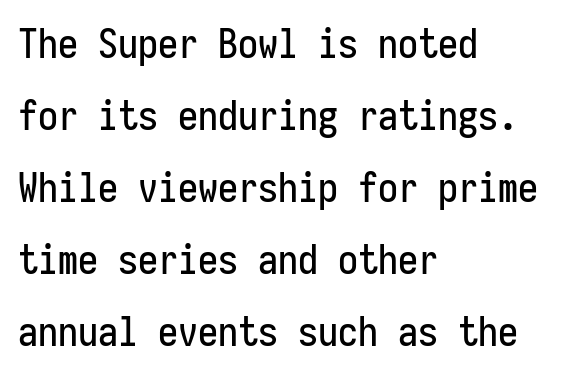
The image shows 40 px condensed sans-serif type, upright, monospaced; set left-aligned, line spacing 1.8x, normal letter spacing, not underlined; low stroke contrast and a medium x-height.
